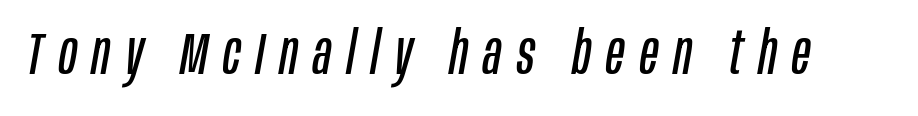
Q: Is the text bold? A: No.
Q: Is the text italic (slanted)? A: Yes, it leans right by about 10 degrees.
Q: Is the text underlined? A: No.
Q: Is the spacing between letters normal or unusually wide? A: Unusually wide.
Q: Width (condensed, normal, or wide)? A: Condensed.
Q: Stroke contrast? A: Low.
Q: x-height? A: Large.
Q: Monospaced? A: No.
